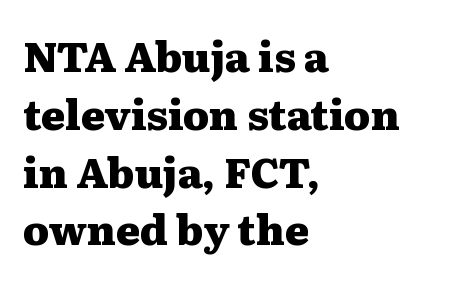
You can tell it's not italic because the verticals are truly vertical. This rendering features lettering with no underline. Is this a fixed-width face? No — the glyphs have proportional, varying widths. The passage shown is emphatically bold. The face used here is rendered with its standard letterfit.
